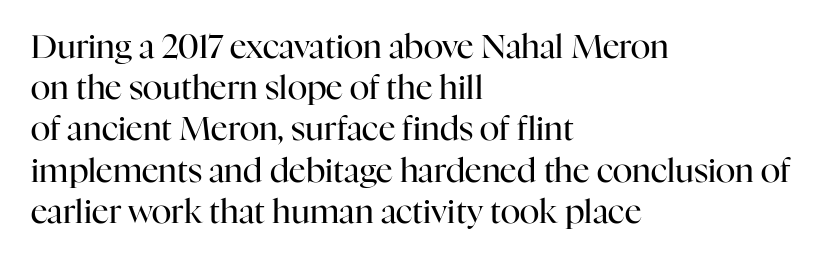
The image shows 33 px regular-weight serif type, upright; set left-aligned, normal line spacing (1.25x), normal letter spacing, not underlined; high stroke contrast and a medium x-height.
